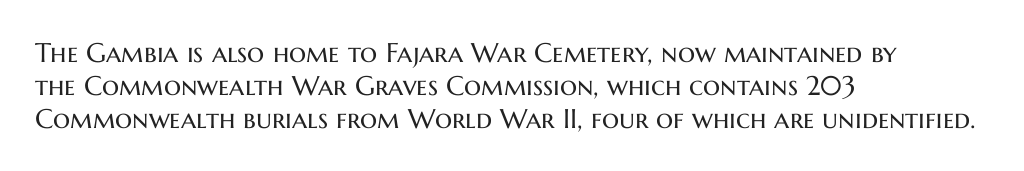
{"italic": "no", "bold": "no", "underline": "no", "align": "left", "line_spacing_ratio": 1.22, "letter_spacing": "normal", "letter_spacing_em": 0.0, "glyph_px": 27}
